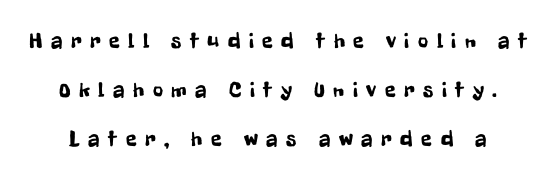
The image shows 22 px text type, upright; set loose line spacing (2.22x), unusually wide letter spacing (+0.39 em), not underlined.
